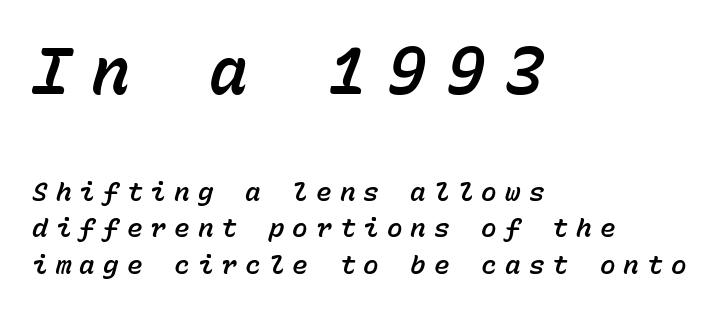
Where is the straight margin? On the left. You get the large type first, then a drop to smaller type. The baseline area is clear. Every character sits at an angle, as italics do. Honestly, the letter spacing is so wide it's the main thing you notice.
